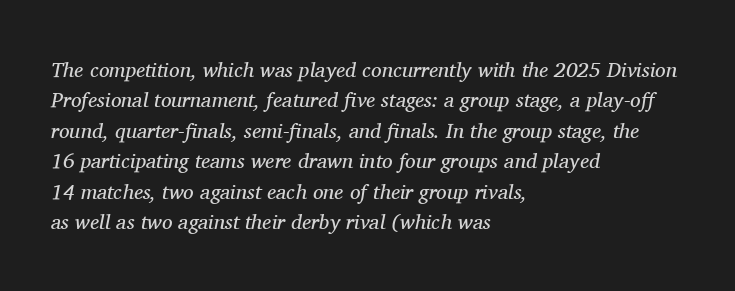
A classic flush-left, rag-right setting is used for this passage. Descender tails drop into unmarked territory. Stroke mass is kept to a normal reading level or below. Inter-character spacing is left at the font's built-in metrics.
